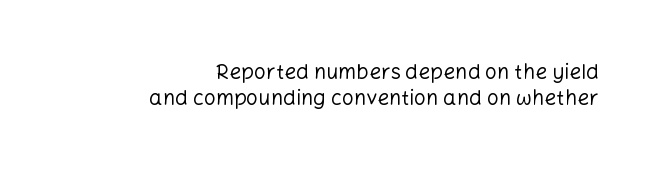
Q: Is the text bold? A: No.
Q: Is the text italic (slanted)? A: No, it is upright.
Q: Is the text underlined? A: No.
Q: How is the paragraph aligned? A: Right-aligned.
Q: Is the spacing between letters normal or unusually wide? A: Normal.
Q: Is the spacing between lines tight, normal or loose? A: Normal.
